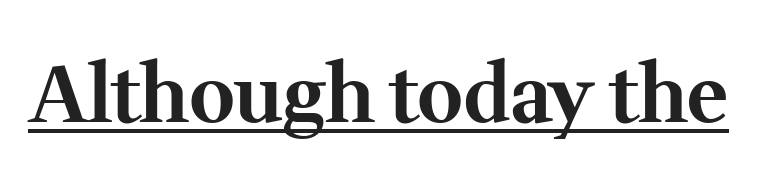
The tracking reads as untouched default to a designer's eye. Italic: no, the glyphs are upright roman. The typeface chosen for these lines features serifs. Underline: present. Pretty heavy lettering here — definitely bold.
